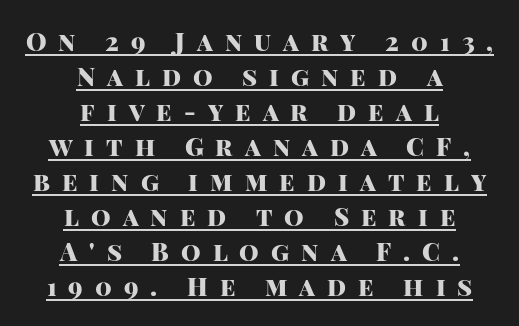
Plenty of ink on the page — the face is bold. Words appear elongated and porous because spacing is wide. Honestly, the row spacing looks completely unremarkable. Underlined type.
